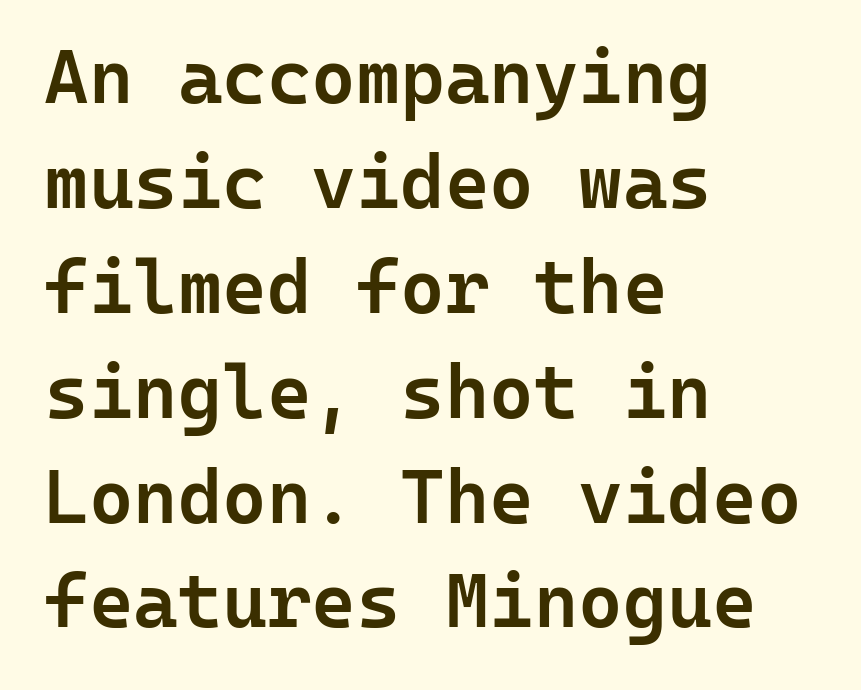
{"serif": "no", "italic": "no", "bold": "semi", "weight": "semibold", "width": "normal", "stroke_contrast": "low", "x_height": "medium", "monospaced": "yes", "underline": "no", "align": "left", "line_spacing": "normal", "line_spacing_ratio": 1.38, "letter_spacing": "normal", "letter_spacing_em": 0.0, "glyph_px": 76}
